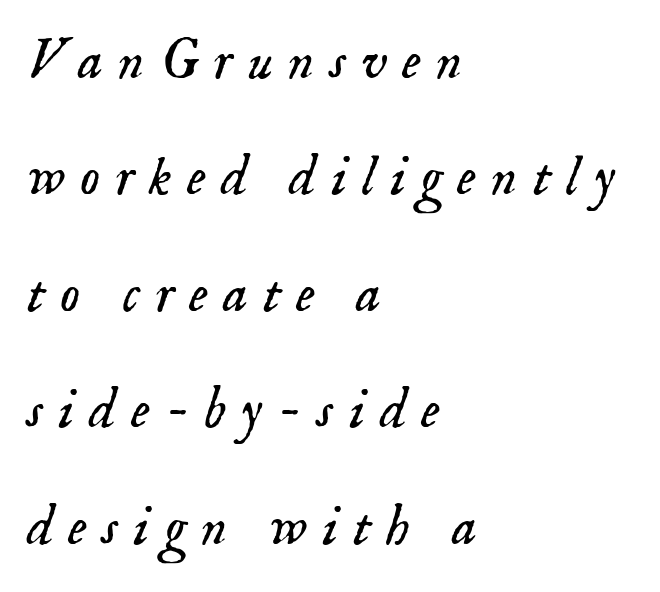
Q: Is the text bold? A: No.
Q: Is the text italic (slanted)? A: Yes, it leans right by about 18 degrees.
Q: Is the typeface a serif or a sans-serif typeface? A: Serif.
Q: Is the text underlined? A: No.
Q: How is the paragraph aligned? A: Left-aligned.
Q: Is the spacing between letters normal or unusually wide? A: Unusually wide.
Q: Is the spacing between lines tight, normal or loose? A: Loose.
Q: Width (condensed, normal, or wide)? A: Normal.
Q: Stroke contrast? A: Low.
Q: x-height? A: Small.
Q: Monospaced? A: No.
